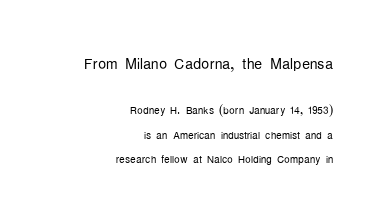
Q: Is the text bold? A: No.
Q: Is the text italic (slanted)? A: No, it is upright.
Q: Is the text underlined? A: No.
Q: How is the paragraph aligned? A: Right-aligned.
Q: Is the spacing between letters normal or unusually wide? A: Normal.
Q: Which block of text is set in a larger size, the first (top) or the second (bottom)? A: The first (top) one.
